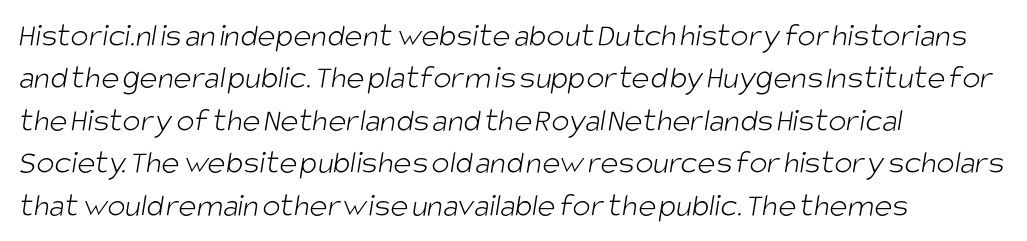
The image shows 34 px light, condensed sans-serif type; set left-aligned, normal line spacing (1.25x), normal letter spacing, not underlined; low stroke contrast and a large x-height.
